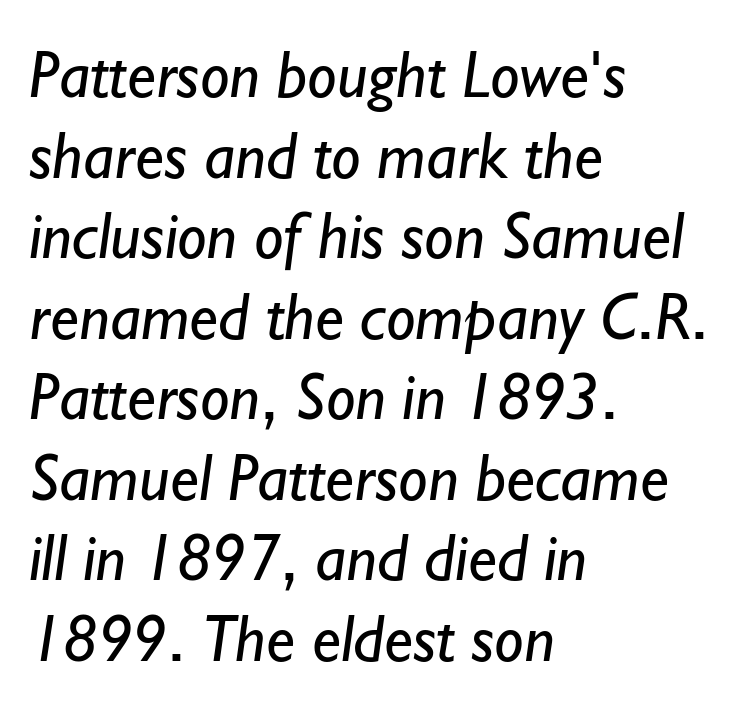
Q: Is the text bold? A: No.
Q: Is the typeface a serif or a sans-serif typeface? A: Sans-serif.
Q: Is the text underlined? A: No.
Q: How is the paragraph aligned? A: Left-aligned.
Q: Is the spacing between letters normal or unusually wide? A: Normal.
Q: Width (condensed, normal, or wide)? A: Normal.
Q: Stroke contrast? A: Low.
Q: x-height? A: Small.
Q: Monospaced? A: No.
